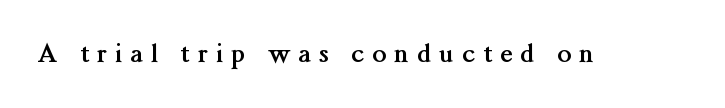
The image shows 25 px bold type, upright; set unusually wide letter spacing (+0.33 em), not underlined.
